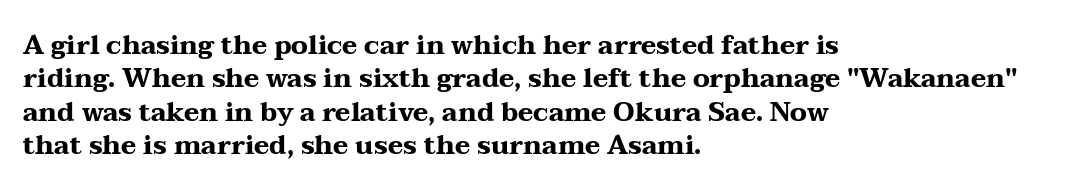
Q: Is the text bold? A: Yes.
Q: Is the text italic (slanted)? A: No, it is upright.
Q: Is the text underlined? A: No.
Q: How is the paragraph aligned? A: Left-aligned.
Q: Is the spacing between letters normal or unusually wide? A: Normal.
Q: Is the spacing between lines tight, normal or loose? A: Normal.
